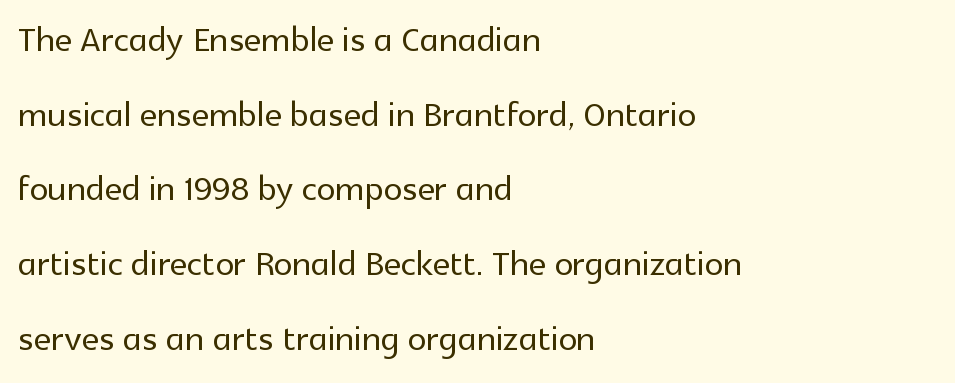
Q: Is the text italic (slanted)? A: No, it is upright.
Q: Is the typeface a serif or a sans-serif typeface? A: Sans-serif.
Q: Is the text underlined? A: No.
Q: How is the paragraph aligned? A: Left-aligned.
Q: Is the spacing between letters normal or unusually wide? A: Normal.
Q: Is the spacing between lines tight, normal or loose? A: Normal.
Q: Width (condensed, normal, or wide)? A: Normal.
Q: x-height? A: Medium.
Q: Monospaced? A: No.
